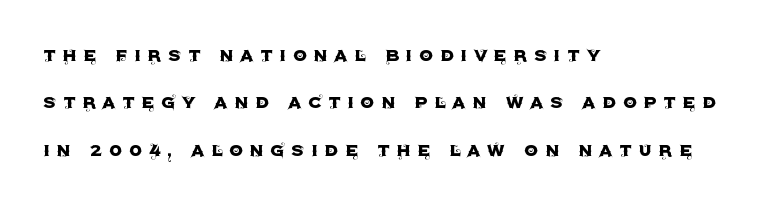
Q: Is the text italic (slanted)? A: No, it is upright.
Q: Is the text underlined? A: No.
Q: How is the paragraph aligned? A: Left-aligned.
Q: Is the spacing between letters normal or unusually wide? A: Unusually wide.
Q: Is the spacing between lines tight, normal or loose? A: Loose.
